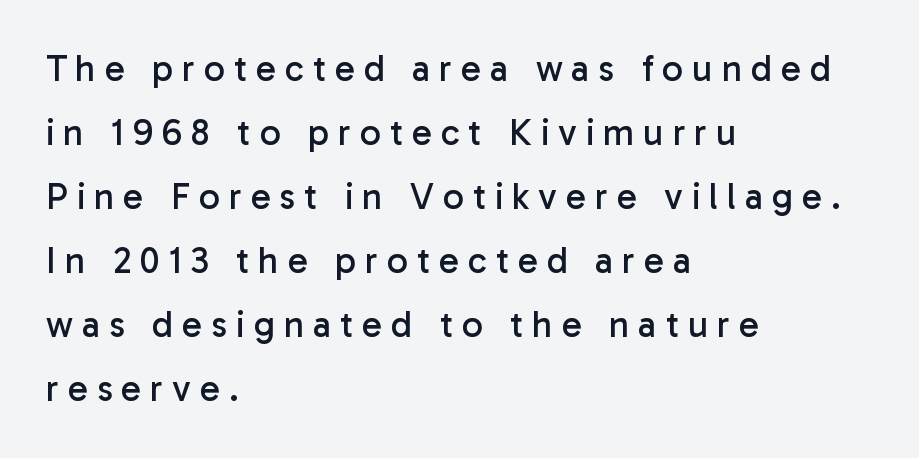
A typesetter would mark this as roman, not italic. Layout note: lines flush left. The face used here is proportionally spaced, like ordinary book or web type. This is sans-serif lettering, the kind often seen on screens and signage.
